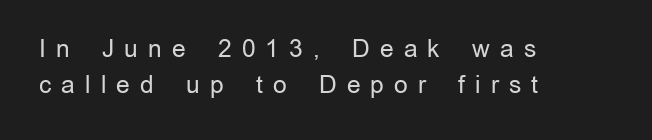
{"italic": "no", "bold": "no", "underline": "no", "align": "left", "line_spacing": "normal", "line_spacing_ratio": 1.52, "letter_spacing": "wide", "letter_spacing_em": 0.42, "glyph_px": 24}
